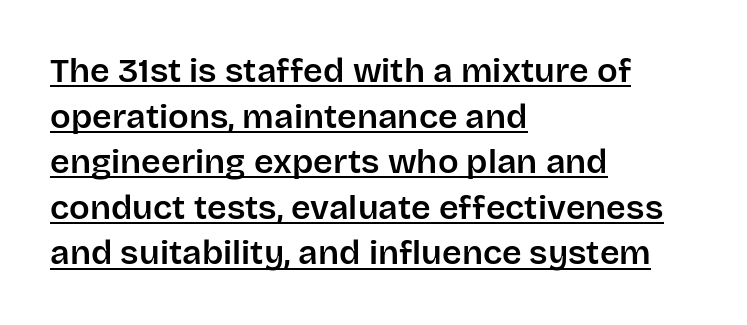
{"serif": "no", "italic": "no", "width": "normal", "stroke_contrast": "low", "x_height": "large", "monospaced": "no", "underline": "yes", "align": "left", "line_spacing": "normal", "line_spacing_ratio": 1.34, "letter_spacing": "normal", "letter_spacing_em": 0.0, "glyph_px": 34}
